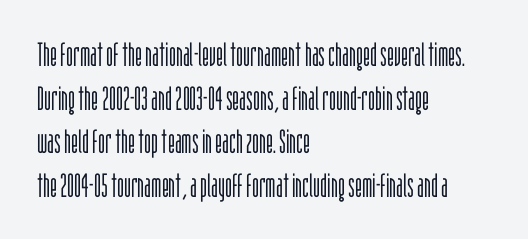
The image shows 33 px light, condensed sans-serif type, upright; set left-aligned, normal line spacing (1.32x), normal letter spacing, not underlined; low stroke contrast and a large x-height.
